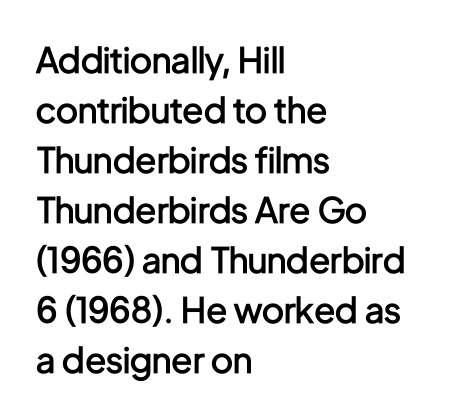
{"serif": "no", "italic": "no", "bold": "semi", "weight": "semibold", "width": "condensed", "stroke_contrast": "low", "x_height": "medium", "monospaced": "no", "underline": "no", "align": "left", "line_spacing": "normal", "line_spacing_ratio": 1.43, "letter_spacing": "normal", "letter_spacing_em": 0.0, "glyph_px": 35}
